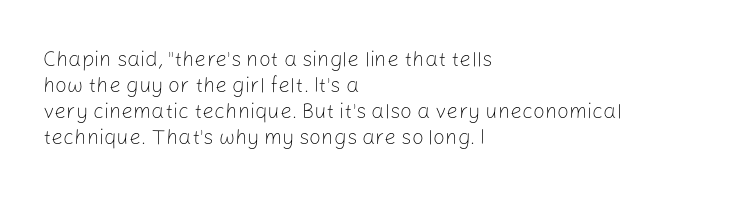
The typography opts for an upright posture over an oblique one. Unmarked baselines from the first word to the last. Students, note that the glyphs here touch the page at normal intervals. Which margin do the lines hug? The left one — the right edge is uneven. The typesetting does not lean heavy: it is not bold.
